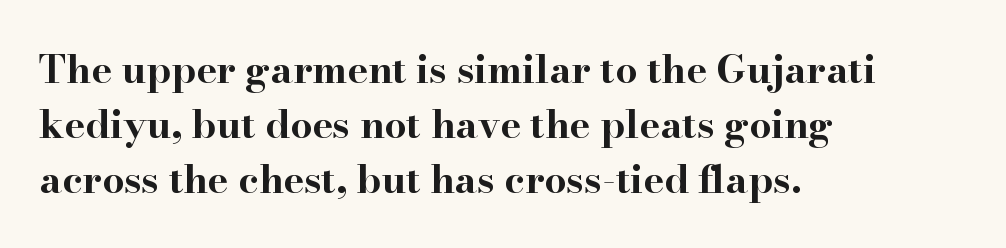
Each letter keeps its own natural width here, so spacing adapts to shape. Look at the tracking — it's just the regular setting, nothing added. Bold? Absolutely — the strokes are thick and heavy. A roman cut, with each character standing at attention.
